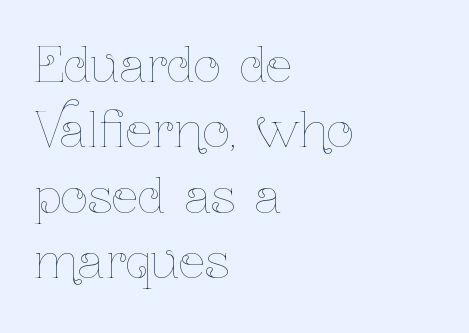
The image shows 48 px thin, condensed type, upright; set left-aligned, normal line spacing (1.36x), normal letter spacing, not underlined; low stroke contrast and a medium x-height.
